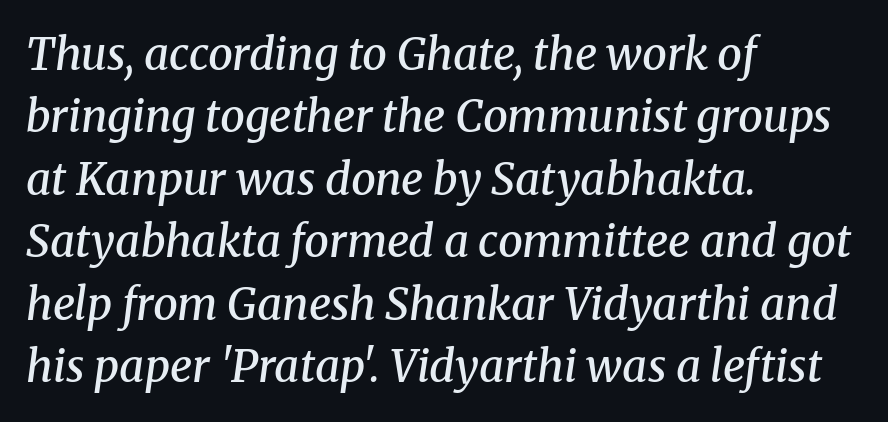
{"serif": "yes", "italic": "yes", "lean": "right", "slant_degrees": 8, "bold": "semi", "weight": "semibold", "width": "normal", "stroke_contrast": "medium", "x_height": "medium", "monospaced": "no", "underline": "no", "align": "left", "line_spacing": "normal", "line_spacing_ratio": 1.42, "letter_spacing": "normal", "letter_spacing_em": 0.0, "glyph_px": 44}
